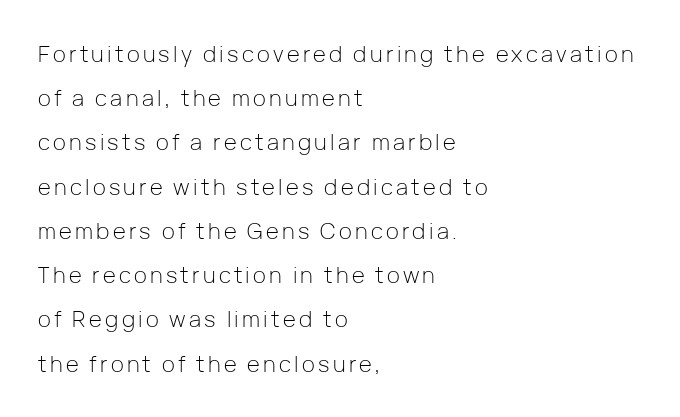
{"italic": "no", "bold": "no", "underline": "no", "align": "left", "line_spacing": "loose", "line_spacing_ratio": 2.01, "glyph_px": 22}
